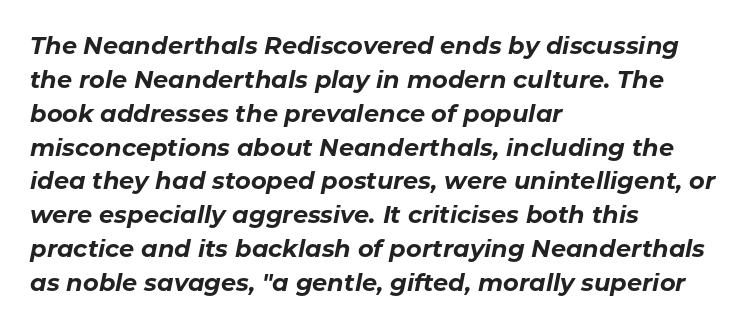
Q: Is the text bold? A: Yes.
Q: Is the text italic (slanted)? A: Yes, it leans right by about 11 degrees.
Q: Is the text underlined? A: No.
Q: How is the paragraph aligned? A: Left-aligned.
Q: Is the spacing between letters normal or unusually wide? A: Normal.
Q: Is the spacing between lines tight, normal or loose? A: Normal.
